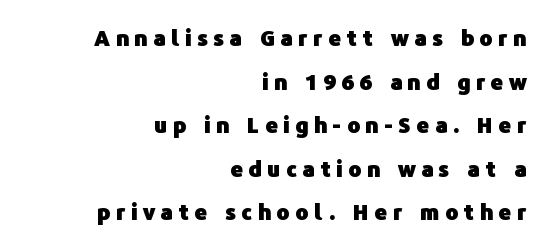
Q: Is the text bold? A: Yes.
Q: Is the text italic (slanted)? A: No, it is upright.
Q: Is the text underlined? A: No.
Q: How is the paragraph aligned? A: Right-aligned.
Q: Is the spacing between letters normal or unusually wide? A: Unusually wide.
Q: Is the spacing between lines tight, normal or loose? A: Loose.
